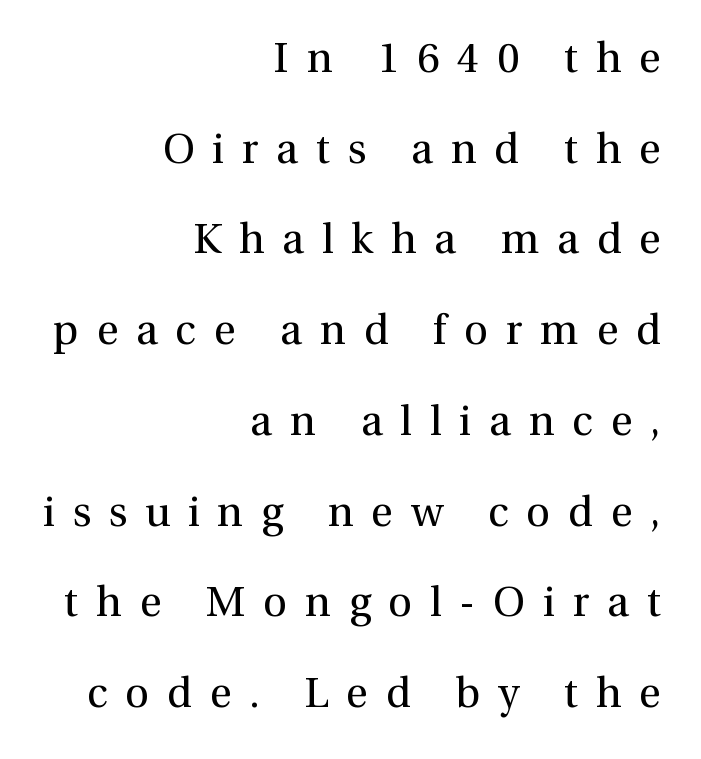
{"serif": "yes", "italic": "no", "bold": "no", "weight": "regular", "width": "normal", "x_height": "medium", "monospaced": "no", "underline": "no", "align": "right", "line_spacing": "loose", "line_spacing_ratio": 2.16, "letter_spacing": "wide", "letter_spacing_em": 0.42, "glyph_px": 42}
